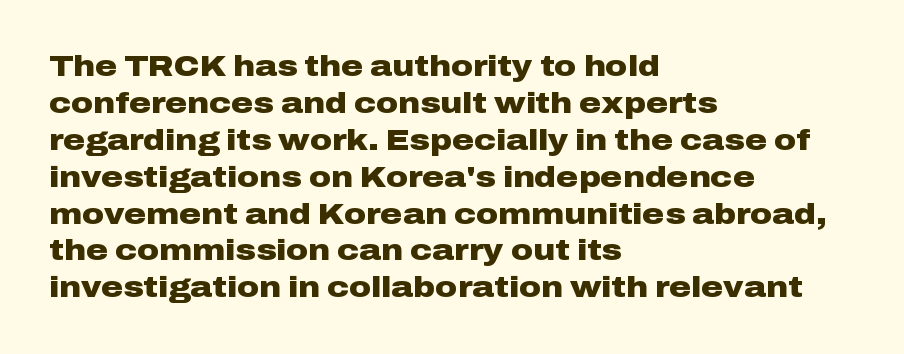
Q: Is the text bold? A: Yes.
Q: Is the text italic (slanted)? A: No, it is upright.
Q: Is the typeface a serif or a sans-serif typeface? A: Sans-serif.
Q: Is the text underlined? A: No.
Q: How is the paragraph aligned? A: Left-aligned.
Q: Is the spacing between letters normal or unusually wide? A: Normal.
Q: Width (condensed, normal, or wide)? A: Wide.
Q: Stroke contrast? A: Low.
Q: x-height? A: Medium.
Q: Monospaced? A: No.
